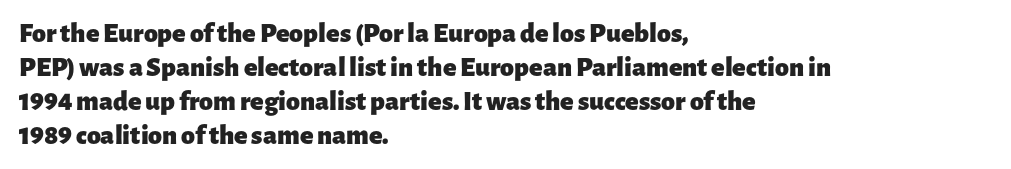
{"serif": "no", "italic": "no", "bold": "yes", "weight": "heavy", "width": "normal", "stroke_contrast": "low", "x_height": "medium", "monospaced": "no", "underline": "no", "align": "left", "line_spacing_ratio": 1.21, "letter_spacing": "normal", "letter_spacing_em": 0.0, "glyph_px": 28}
